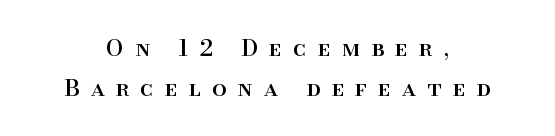
The rag falls on both sides of this text block equally. Style check: upright. Unmarked baselines from the first word to the last. Short note: letters widely spaced.
